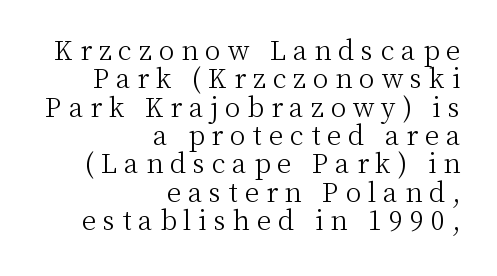
{"italic": "no", "bold": "no", "underline": "no", "align": "right", "line_spacing": "tight", "line_spacing_ratio": 1.09, "letter_spacing": "wide", "letter_spacing_em": 0.27, "glyph_px": 26}
